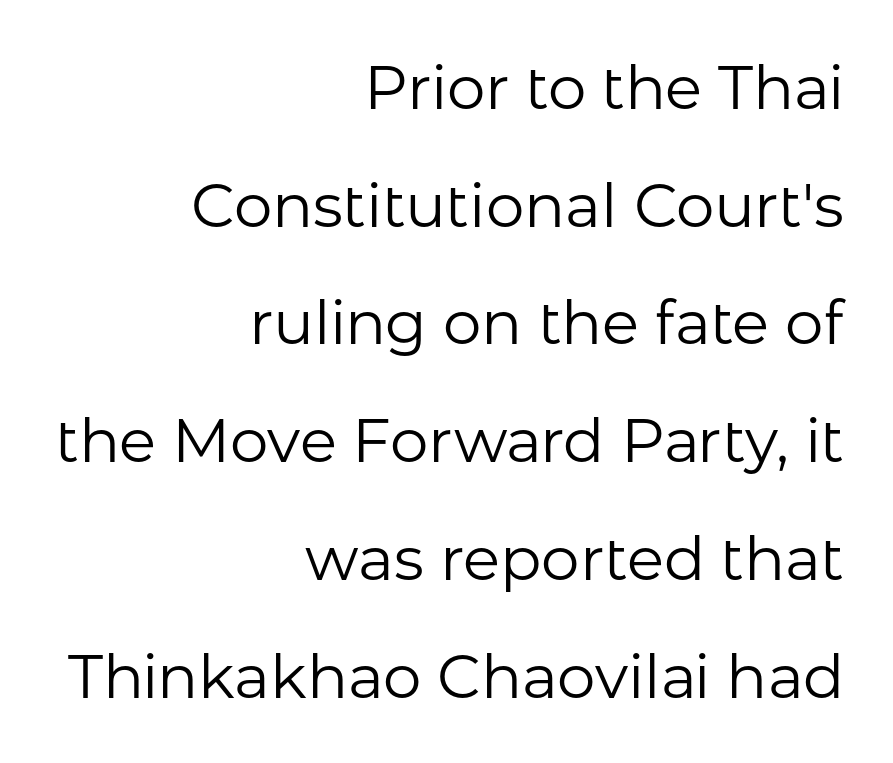
Q: Is the text bold? A: No.
Q: Is the text italic (slanted)? A: No, it is upright.
Q: Is the typeface a serif or a sans-serif typeface? A: Sans-serif.
Q: Is the text underlined? A: No.
Q: How is the paragraph aligned? A: Right-aligned.
Q: Is the spacing between letters normal or unusually wide? A: Normal.
Q: Is the spacing between lines tight, normal or loose? A: Loose.
Q: Width (condensed, normal, or wide)? A: Normal.
Q: Stroke contrast? A: Low.
Q: x-height? A: Medium.
Q: Monospaced? A: No.
